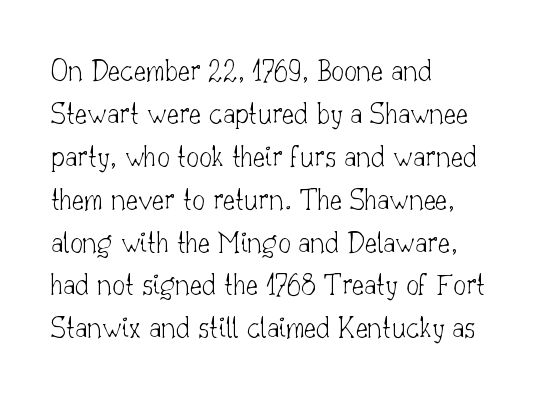
The image shows 32 px thin serif type, upright; set left-aligned, normal line spacing (1.34x), normal letter spacing, not underlined; low stroke contrast and a small x-height.
